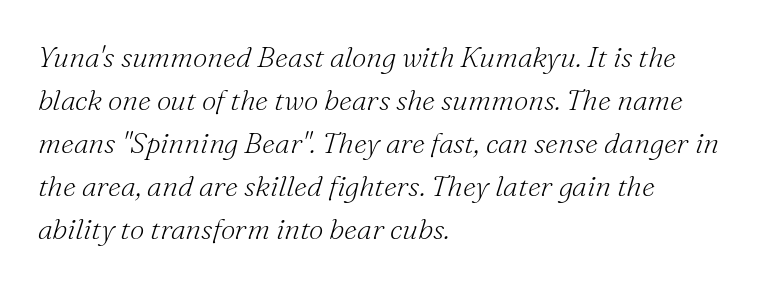
The image shows 29 px light serif type, italic (leaning right); set left-aligned, normal line spacing (1.48x), normal letter spacing, not underlined; medium stroke contrast and a small x-height.
